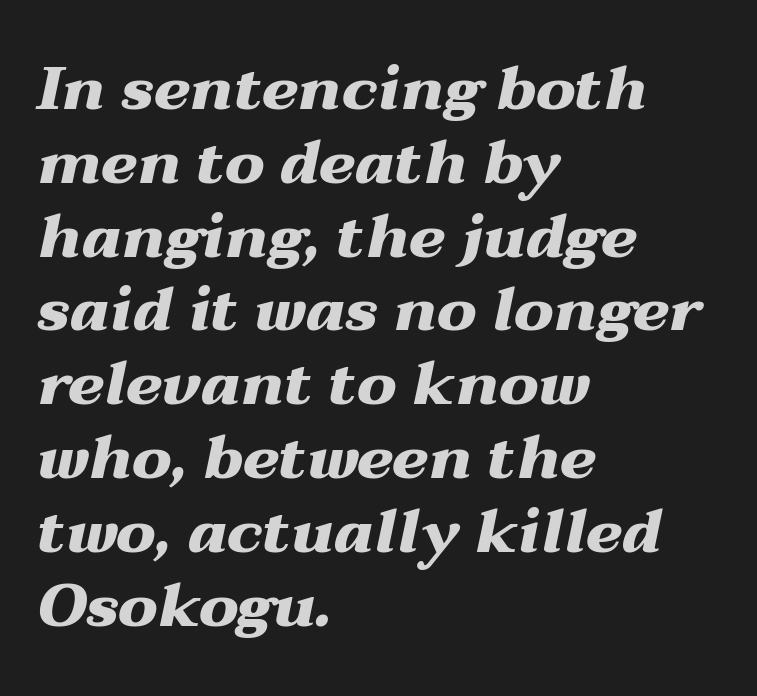
{"italic": "yes", "lean": "right", "slant_degrees": 12, "bold": "yes", "weight": "heavy", "width": "wide", "stroke_contrast": "medium", "x_height": "medium", "monospaced": "no", "underline": "no", "align": "left", "line_spacing_ratio": 1.21, "letter_spacing": "normal", "letter_spacing_em": 0.0, "glyph_px": 61}
